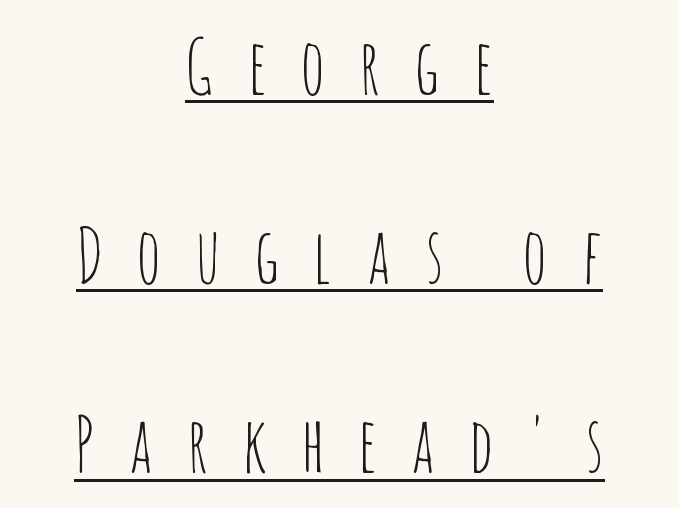
{"serif": "no", "italic": "no", "bold": "no", "weight": "thin", "width": "condensed", "stroke_contrast": "low", "x_height": "large", "monospaced": "no", "underline": "yes", "align": "center", "line_spacing": "loose", "line_spacing_ratio": 2.49, "letter_spacing": "wide", "letter_spacing_em": 0.45, "glyph_px": 76}
